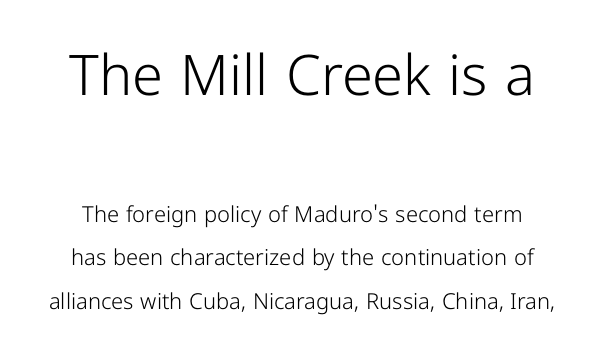
These lines keep a tight, regular rhythm from letter to letter. Think of a printed novel: that variable character pitch is what you see here. You can tell from the bare stems that sans-serif type was used. No word sits above an underline. You could fit nearly another row in the gap between these rows. The passage shown is not bold in any degree.
